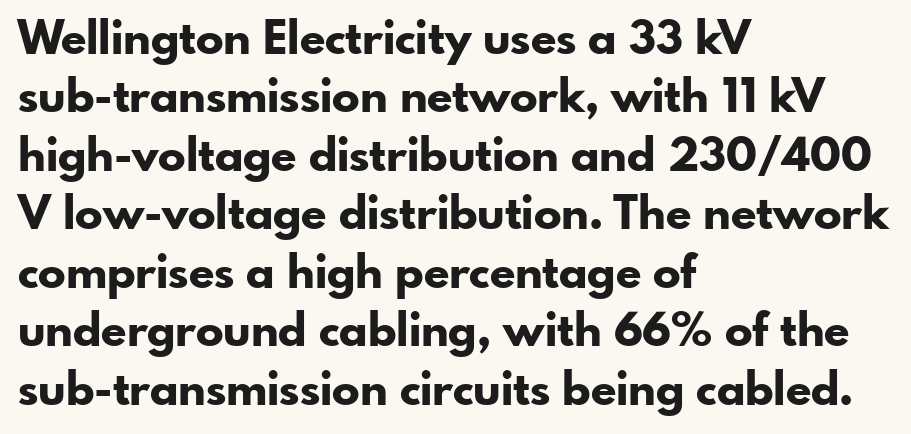
The letterforms sit shoulder to shoulder at normal distance. Anything drawn beneath the words? Only blank space. Line starts are locked; line ends wander. These lines sit exactly where default settings would place them. Designer's note — italics off, roman on.
